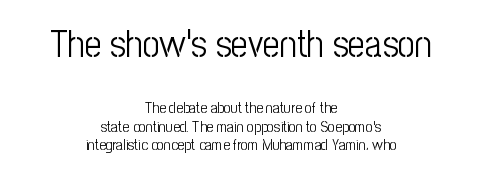
Every row of glyphs is offset so its center matches the block's center. Posture: straight, roman, zero tilt. Does the leading feel generous? No, just average. The glyphs are unaccompanied by any horizontal stroke below them.
